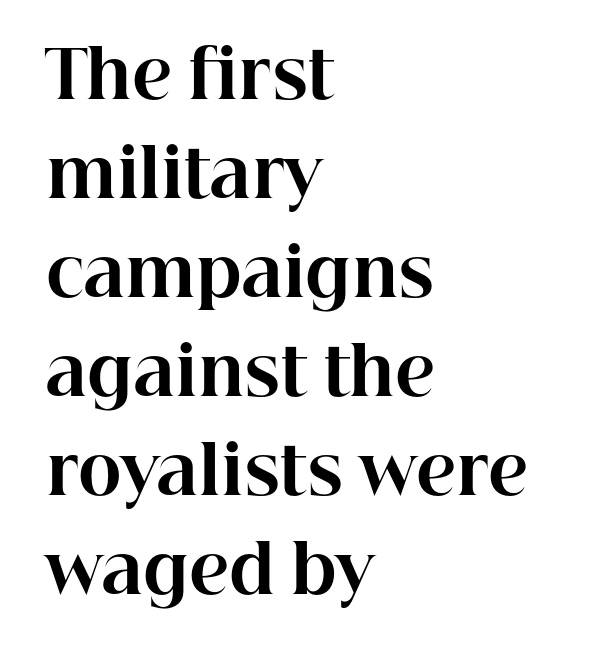
{"serif": "yes", "italic": "no", "bold": "yes", "weight": "bold", "width": "normal", "stroke_contrast": "high", "x_height": "medium", "monospaced": "no", "underline": "no", "align": "left", "line_spacing": "normal", "line_spacing_ratio": 1.5, "letter_spacing": "normal", "letter_spacing_em": 0.0, "glyph_px": 66}
